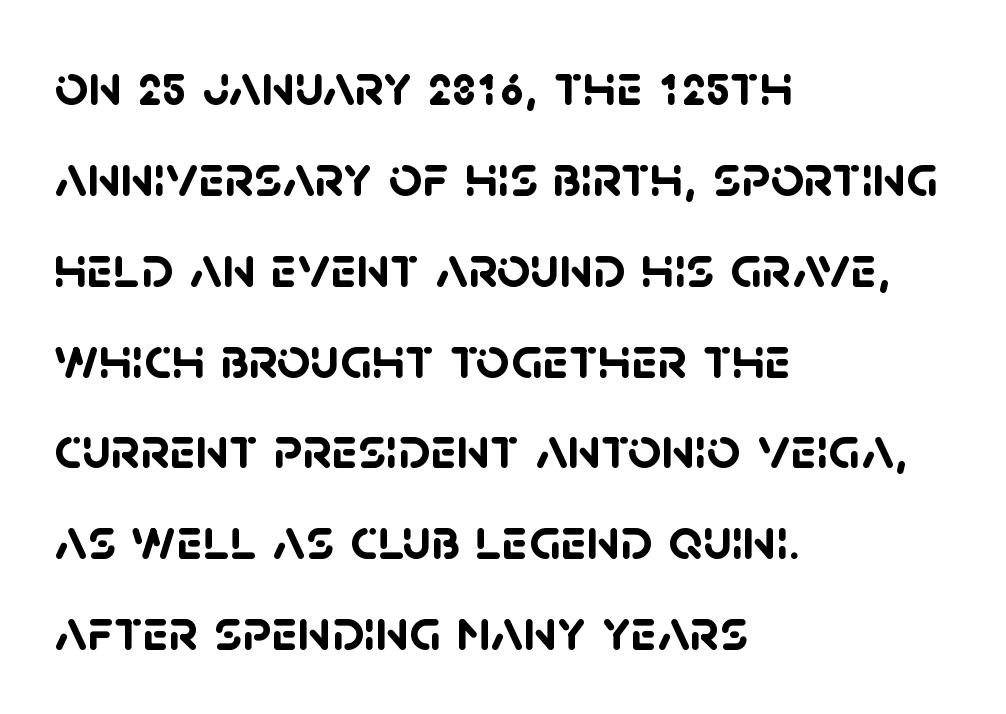
You could not count columns in this text — the font is proportionally spaced. Between one letter and the next there's only the usual sliver of space. Leading: standard. Descenders hang freely into open space. A classic flush-left, rag-right setting is used for this passage. The designer went with a sans here, leaving each stem footless.
